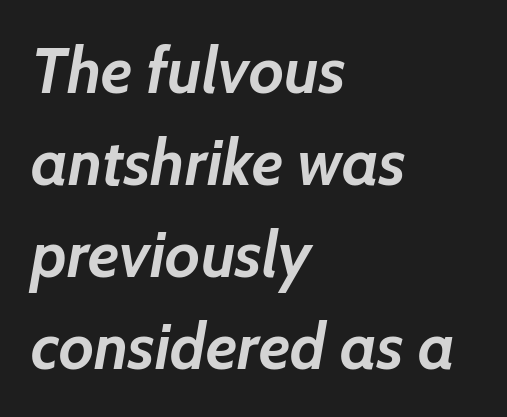
You could not count columns in this text — the font is proportionally spaced. The ragged edge is on the right, which tells us the setting is flush left. The gaps between neighbouring characters are ordinary and unremarkable. The space directly below the letters is spotless. Bold? Absolutely — the strokes are thick and heavy. The lettering tilts uniformly, giving the passage an italic look.
